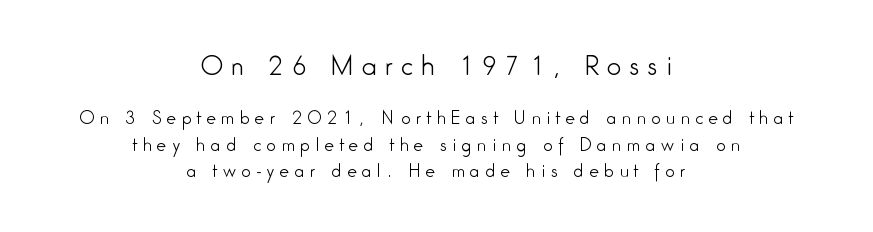
The image shows 25 px text type, upright; set centered, normal line spacing (1.54x), unusually wide letter spacing (+0.33 em), not underlined; the first (top) block is 1.47x larger.
